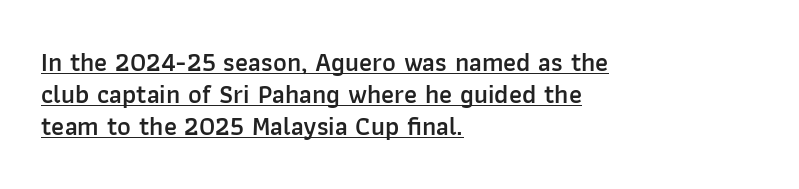
Q: Is the text bold? A: Semi-bold.
Q: Is the text italic (slanted)? A: No, it is upright.
Q: Is the text underlined? A: Yes.
Q: How is the paragraph aligned? A: Left-aligned.
Q: Is the spacing between letters normal or unusually wide? A: Normal.
